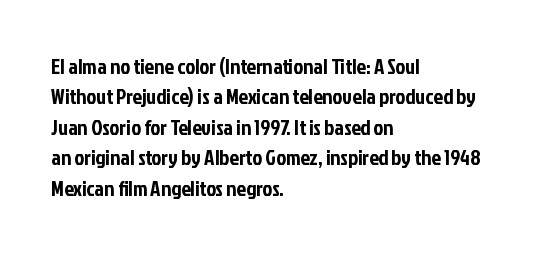
Q: Is the text italic (slanted)? A: No, it is upright.
Q: Is the text underlined? A: No.
Q: How is the paragraph aligned? A: Left-aligned.
Q: Is the spacing between letters normal or unusually wide? A: Normal.
Q: Is the spacing between lines tight, normal or loose? A: Normal.
